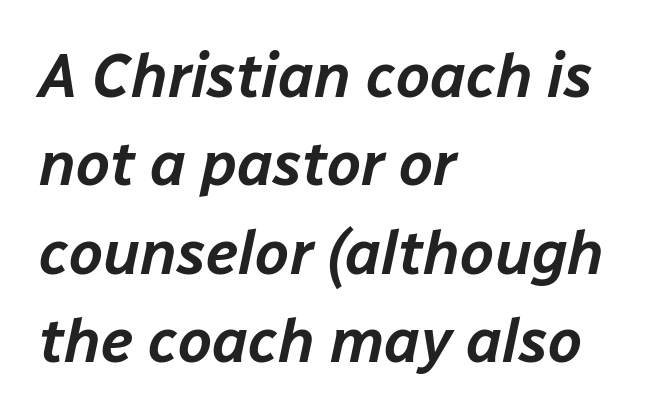
{"italic": "yes", "lean": "right", "slant_degrees": 12, "width": "normal", "stroke_contrast": "low", "x_height": "medium", "monospaced": "no", "underline": "no", "align": "left", "line_spacing": "normal", "line_spacing_ratio": 1.45, "letter_spacing": "normal", "letter_spacing_em": 0.0, "glyph_px": 61}
